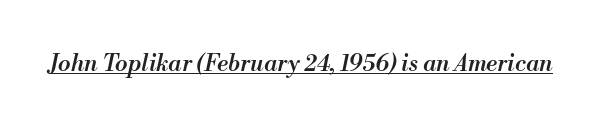
{"italic": "yes", "lean": "right", "slant_degrees": 13, "bold": "semi", "underline": "yes", "letter_spacing": "normal", "letter_spacing_em": 0.0, "glyph_px": 23}
